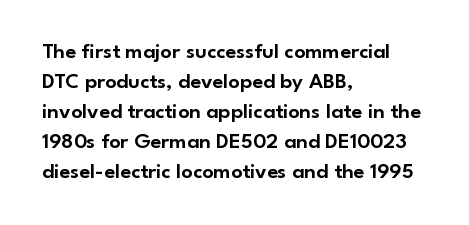
The image shows 22 px text type, upright; set left-aligned, normal line spacing (1.36x), normal letter spacing, not underlined.
